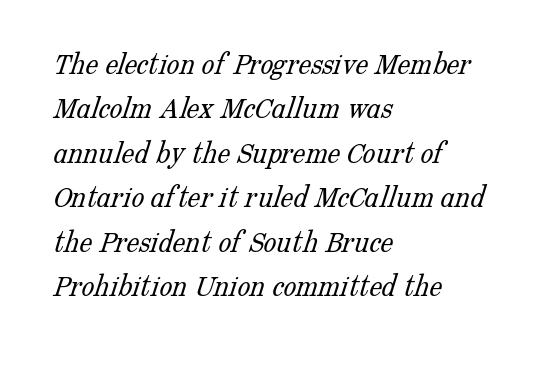
The paragraph shown leans on its left margin. The rendering uses natural spacing where letterforms have individual widths. Baseline-to-baseline distance is the conventional proportion of letter height. How are the letters spaced? Ordinarily, with no added tracking. The glyphs in this specimen are seriffed.
